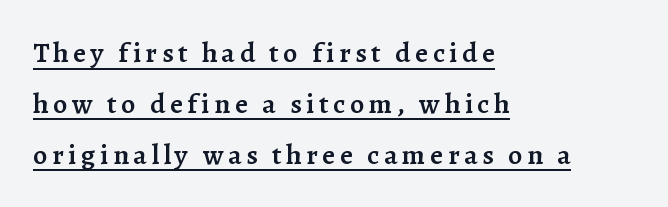
Is the block centered? No — it sits flush against the left margin. Quick note: not italic, upright. Looks like regular typesetting: each glyph gets only the width it needs. Note: serifs present on the glyphs. Typesetter's note: demi weight, one step under bold. Notice how a bar underscores the lettering throughout.
